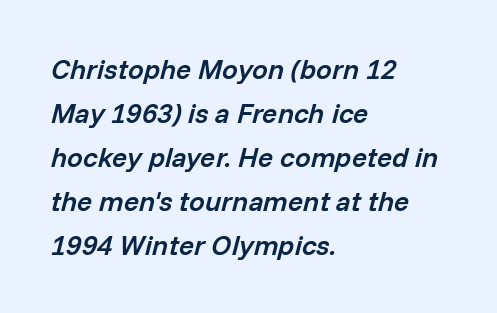
You can tell it's italic because the verticals aren't actually vertical. Typographic density is moderately raised because the face is semibold. The block of text has a typical density, with ordinary space between rows. The rendering uses natural spacing where letterforms have individual widths.
